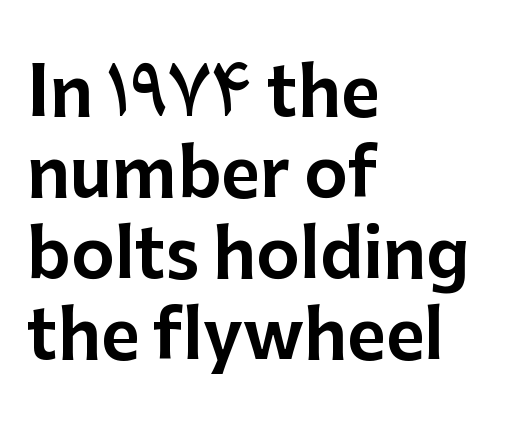
The image shows 67 px sans-serif type, upright; set left-aligned, line spacing 1.21x, normal letter spacing, not underlined; low stroke contrast and a medium x-height.
